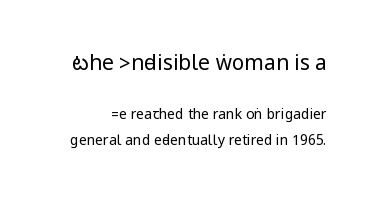
{"italic": "no", "bold": "no", "underline": "no", "line_spacing_ratio": 1.87, "letter_spacing": "normal", "letter_spacing_em": 0.0, "larger_block": "first", "size_ratio": 1.5, "glyph_px": 21}
